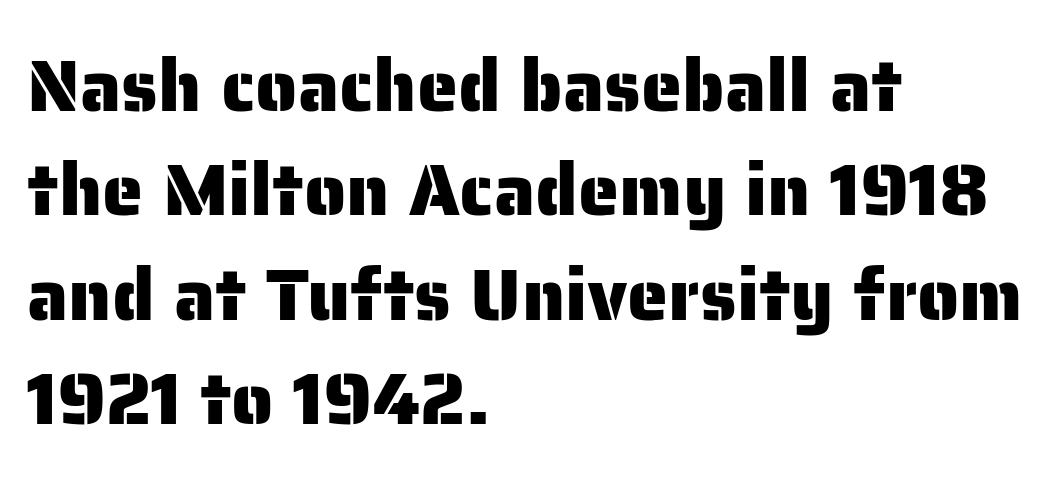
{"serif": "no", "italic": "no", "width": "normal", "stroke_contrast": "low", "x_height": "medium", "monospaced": "no", "underline": "no", "align": "left", "line_spacing": "normal", "line_spacing_ratio": 1.41, "letter_spacing": "normal", "letter_spacing_em": 0.0, "glyph_px": 74}
